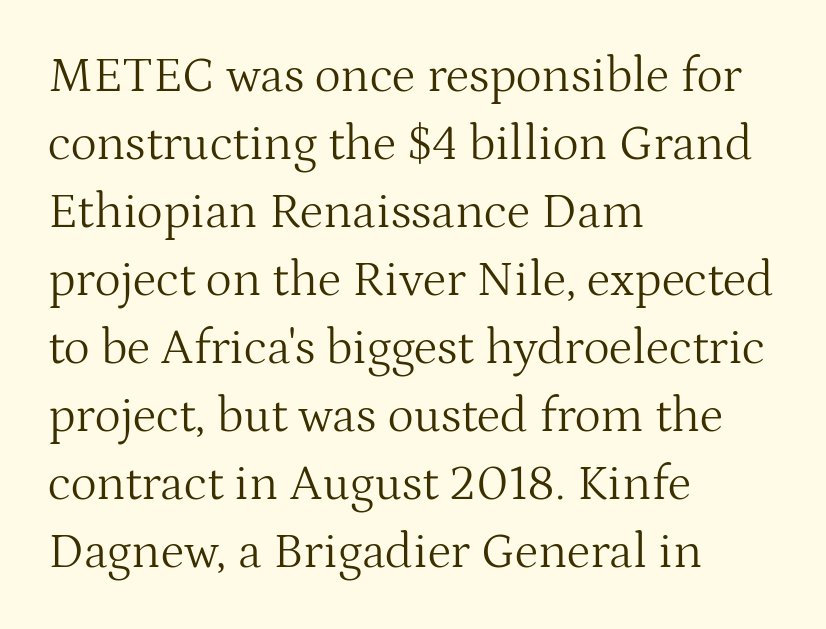
The image shows 50 px light serif type, upright; set left-aligned, normal line spacing (1.36x), normal letter spacing, not underlined; medium stroke contrast and a medium x-height.
